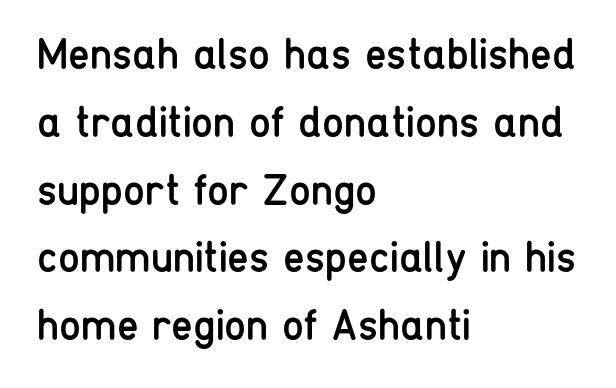
The image shows 44 px regular-weight, condensed sans-serif type, upright; set left-aligned, normal line spacing (1.54x), normal letter spacing, not underlined; low stroke contrast and a medium x-height.
